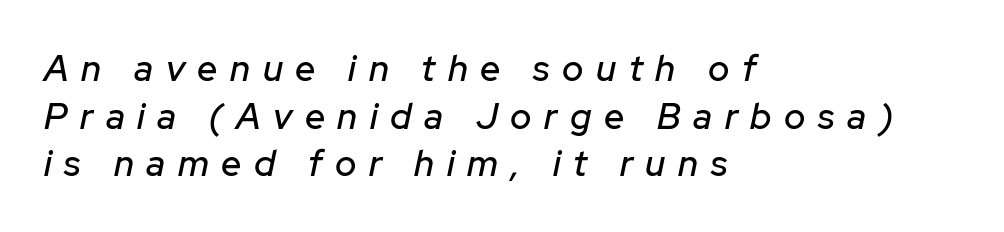
The letters advance in unequal steps, a hallmark of proportional type. This is oblique type, the kind used for emphasis or titles. These lines sit exactly where default settings would place them. The compositor pushed each line to the left boundary. A clean baseline with only descenders dipping below it. There is plenty of visible air inserted between adjacent glyphs.
